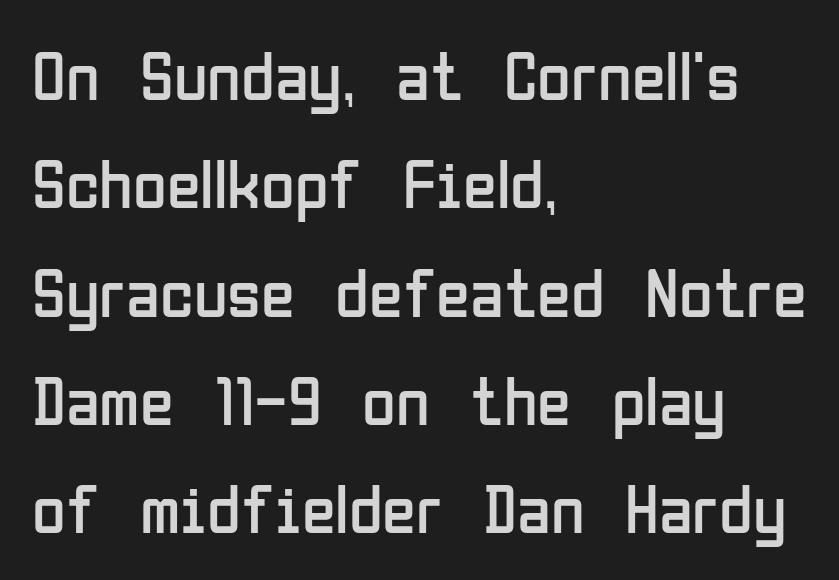
Q: Is the text bold? A: No.
Q: Is the text italic (slanted)? A: No, it is upright.
Q: Is the typeface a serif or a sans-serif typeface? A: Sans-serif.
Q: Is the text underlined? A: No.
Q: How is the paragraph aligned? A: Left-aligned.
Q: Is the spacing between letters normal or unusually wide? A: Normal.
Q: Is the spacing between lines tight, normal or loose? A: Normal.
Q: Width (condensed, normal, or wide)? A: Condensed.
Q: Stroke contrast? A: Low.
Q: x-height? A: Medium.
Q: Monospaced? A: No.
